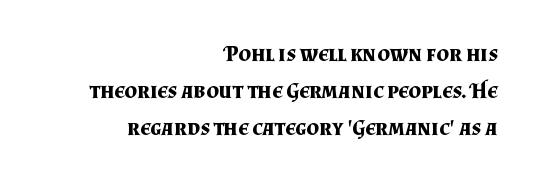
{"italic": "no", "bold": "yes", "underline": "no", "align": "right", "line_spacing": "normal", "line_spacing_ratio": 1.69, "letter_spacing": "normal", "letter_spacing_em": 0.0, "glyph_px": 22}
